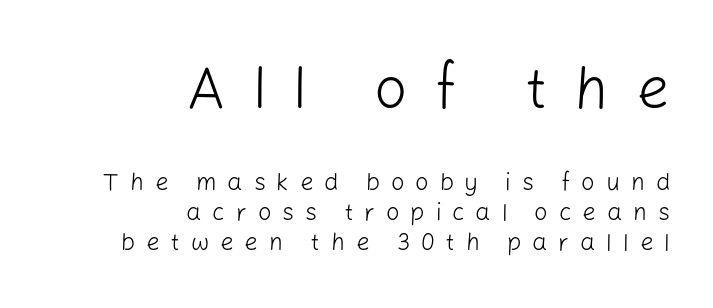
Q: Is the text bold? A: No.
Q: Is the text italic (slanted)? A: No, it is upright.
Q: Is the typeface a serif or a sans-serif typeface? A: Sans-serif.
Q: Is the text underlined? A: No.
Q: How is the paragraph aligned? A: Right-aligned.
Q: Is the spacing between letters normal or unusually wide? A: Unusually wide.
Q: Is the spacing between lines tight, normal or loose? A: Normal.
Q: Which block of text is set in a larger size, the first (top) or the second (bottom)? A: The first (top) one.
Q: Width (condensed, normal, or wide)? A: Normal.
Q: Stroke contrast? A: Low.
Q: x-height? A: Medium.
Q: Monospaced? A: No.
